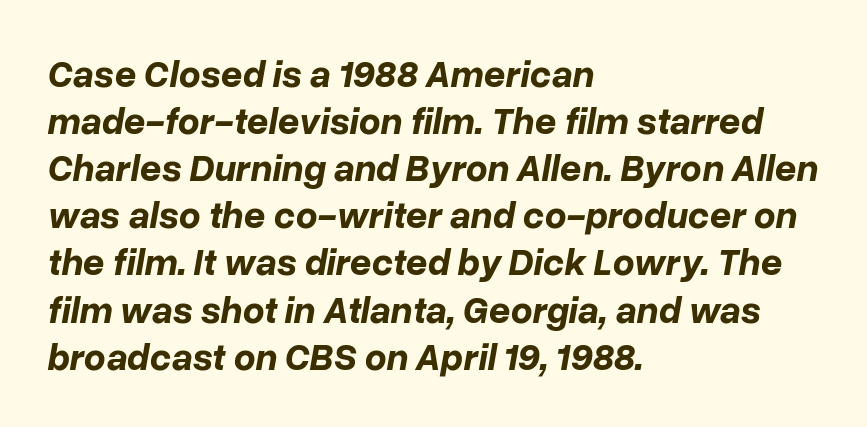
Q: Is the text bold? A: Yes.
Q: Is the text italic (slanted)? A: Yes, it leans right by about 10 degrees.
Q: Is the text underlined? A: No.
Q: How is the paragraph aligned? A: Left-aligned.
Q: Is the spacing between letters normal or unusually wide? A: Normal.
Q: Width (condensed, normal, or wide)? A: Normal.
Q: Stroke contrast? A: Low.
Q: x-height? A: Medium.
Q: Monospaced? A: No.
